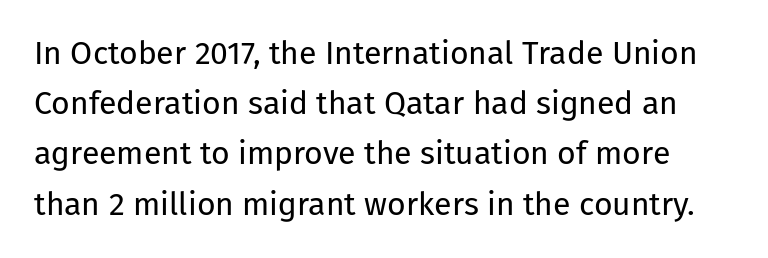
The image shows 32 px regular-weight sans-serif type, upright; set normal line spacing (1.57x), normal letter spacing, not underlined; low stroke contrast and a medium x-height.
